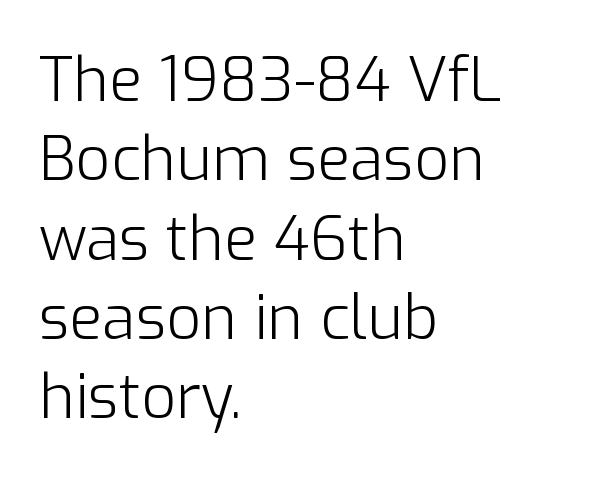
The axis of the letterforms is exactly vertical. Underline: absent. To sum up the face: it is a sans, with no serifs. Horizontally, the lines are justified to the leading edge only. Looks like regular typesetting: each glyph gets only the width it needs. Line spacing here is normal.
